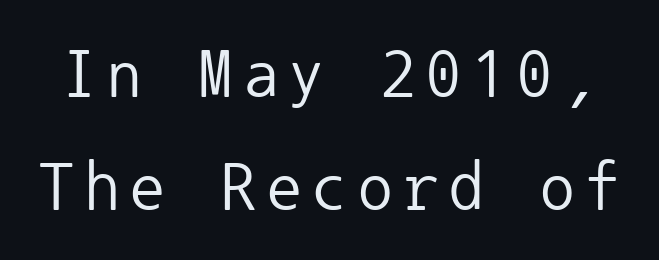
The image shows 69 px regular-weight sans-serif type, upright, monospaced; set normal line spacing (1.64x), not underlined; low stroke contrast and a medium x-height.
